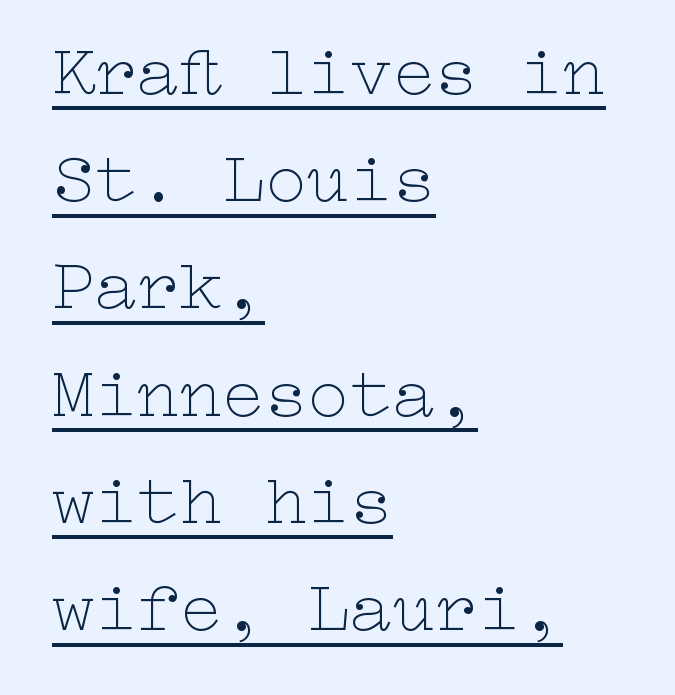
{"italic": "no", "bold": "no", "weight": "thin", "width": "wide", "stroke_contrast": "low", "x_height": "medium", "underline": "yes", "align": "left", "line_spacing": "normal", "line_spacing_ratio": 1.51, "letter_spacing": "normal", "letter_spacing_em": 0.0, "glyph_px": 71}
